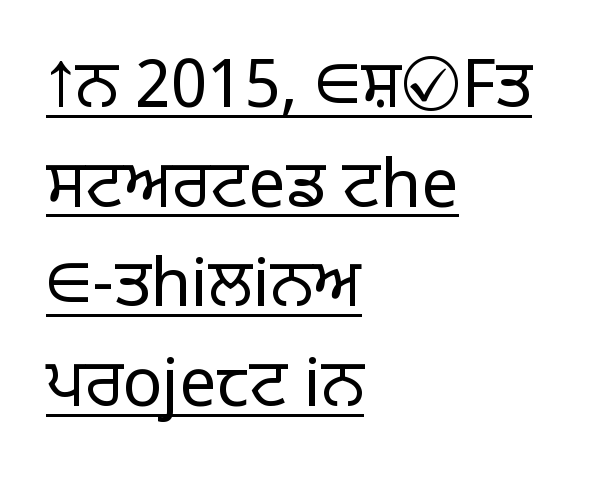
The image shows 66 px light sans-serif type, upright; set left-aligned, normal line spacing (1.51x), normal letter spacing, underlined; low stroke contrast and a large x-height.
